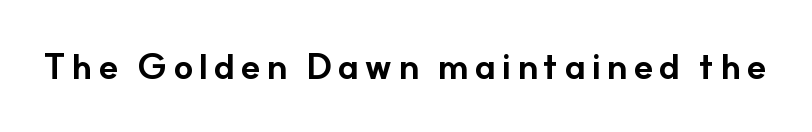
Examine the stroke ends and you'll find no serifs. These lines carry a lot of weight — the face is fully bold. Do the letters lean? They stand straight. Do the characters align in a grid? No, the font is proportional. Beneath every word, the page is bare.
